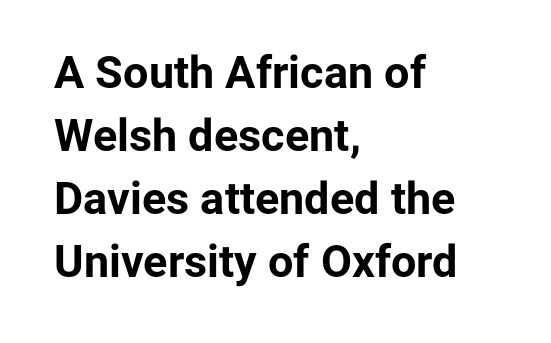
Q: Is the text bold? A: Yes.
Q: Is the text italic (slanted)? A: No, it is upright.
Q: Is the typeface a serif or a sans-serif typeface? A: Sans-serif.
Q: Is the text underlined? A: No.
Q: How is the paragraph aligned? A: Left-aligned.
Q: Is the spacing between letters normal or unusually wide? A: Normal.
Q: Is the spacing between lines tight, normal or loose? A: Normal.
Q: Width (condensed, normal, or wide)? A: Normal.
Q: Stroke contrast? A: Low.
Q: x-height? A: Medium.
Q: Monospaced? A: No.
